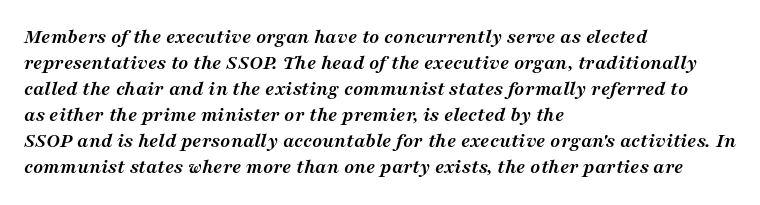
The image shows 21 px bold type, italic (leaning right); set left-aligned, line spacing 1.24x, normal letter spacing, not underlined.
